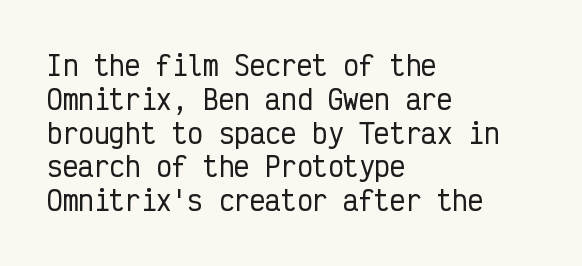
Q: Is the text italic (slanted)? A: No, it is upright.
Q: Is the text underlined? A: No.
Q: How is the paragraph aligned? A: Left-aligned.
Q: Is the spacing between letters normal or unusually wide? A: Normal.
Q: Is the spacing between lines tight, normal or loose? A: Normal.
